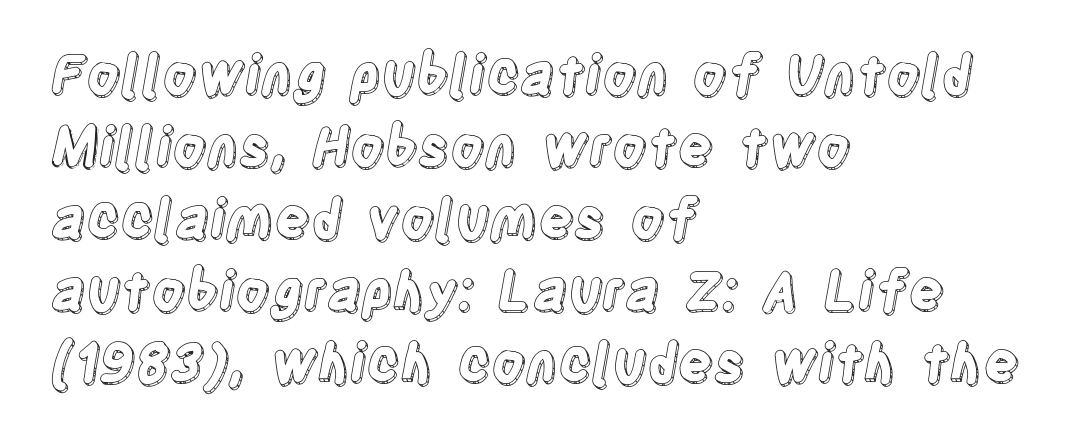
Alignment: flush left. These lines keep a tight, regular rhythm from letter to letter. The block of text has a typical density, with ordinary space between rows.
